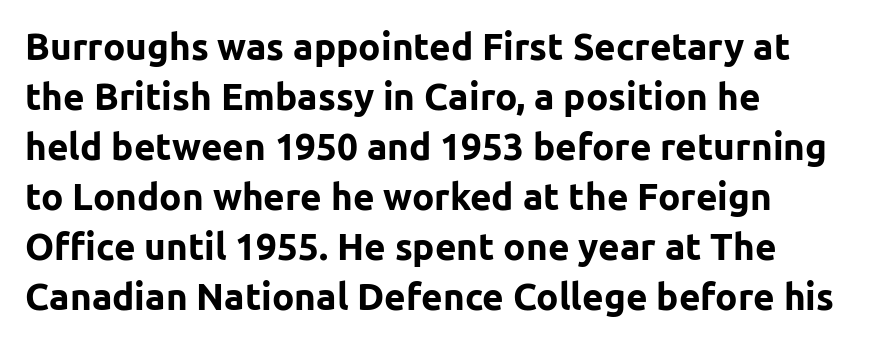
The image shows 37 px bold sans-serif type, upright; set left-aligned, normal line spacing (1.35x), normal letter spacing, not underlined; low stroke contrast and a medium x-height.
